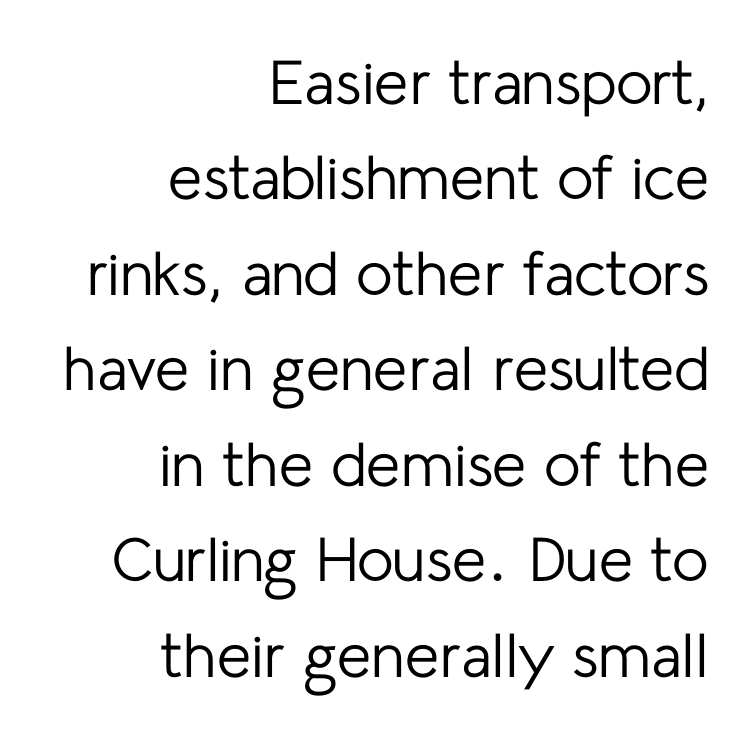
You can tell it's not italic because the verticals are truly vertical. Do the characters align in a grid? No, the font is proportional. Compared with a flush-left layout, this one pins lines to the opposite, right side. Note: no serifs on the glyphs.
